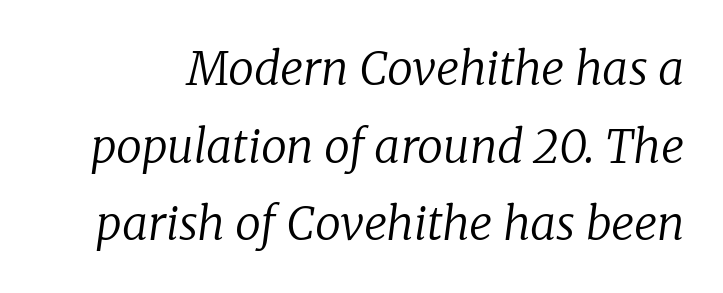
The image shows 46 px regular-weight serif type, italic (leaning right); set normal line spacing (1.69x), normal letter spacing, not underlined; low stroke contrast and a medium x-height.
